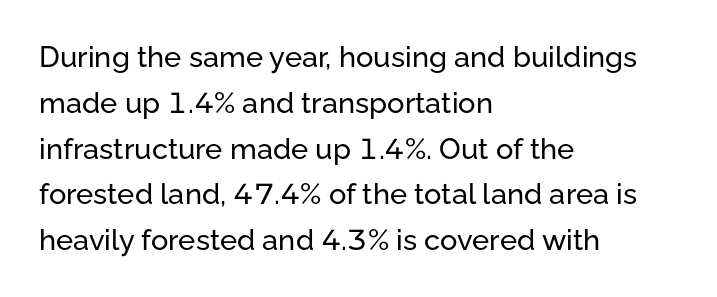
Typographically, this falls in the sans-serif category. Nobody touched the tracking dial on this one. These lines are set flush left with a ragged right edge. The specimen omits any rule beneath the text block's lines.
